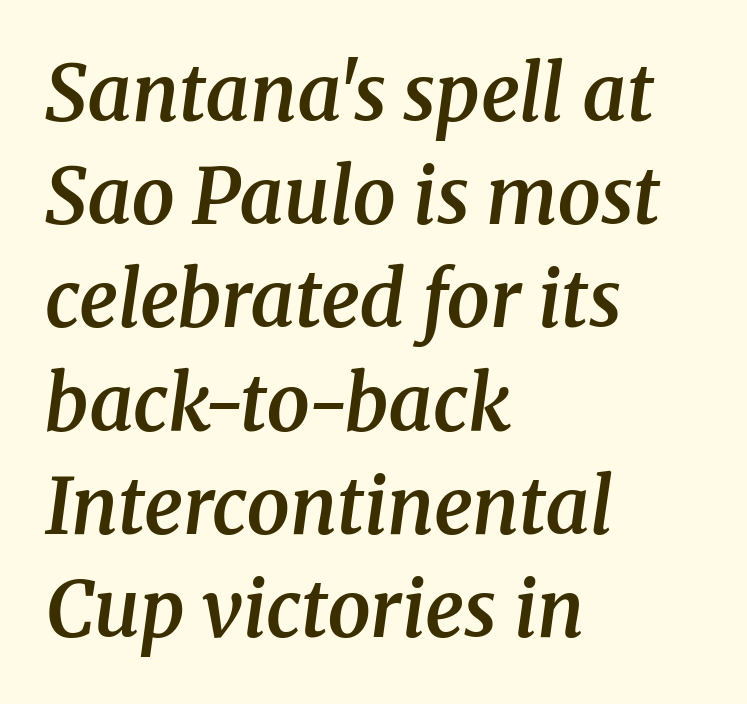
Only glyphs here, with clear space below each row. Set as a demibold, roughly 600 on the weight scale. Leftover space on each line is placed entirely after the last word. Does the leading feel generous? No, just average. Note the varied advance widths — an 'i' is clearly narrower than an 'm'.
